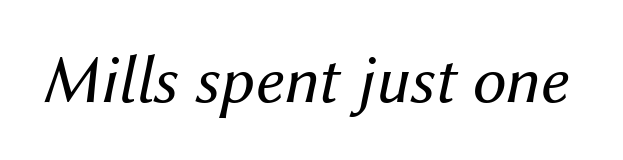
Q: Is the text bold? A: No.
Q: Is the text italic (slanted)? A: Yes, it leans right by about 12 degrees.
Q: Is the text underlined? A: No.
Q: Is the spacing between letters normal or unusually wide? A: Normal.
Q: Width (condensed, normal, or wide)? A: Normal.
Q: Stroke contrast? A: Medium.
Q: x-height? A: Medium.
Q: Monospaced? A: No.
